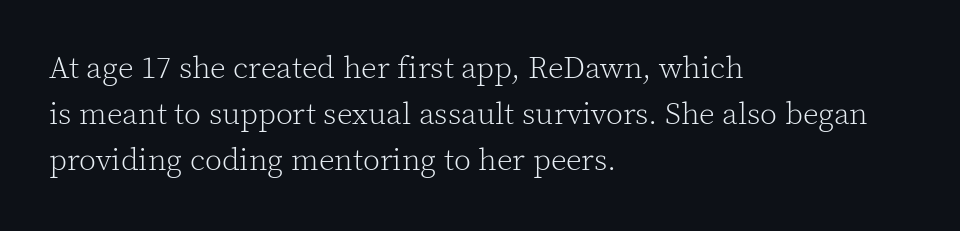
Q: Is the text bold? A: No.
Q: Is the text italic (slanted)? A: No, it is upright.
Q: Is the typeface a serif or a sans-serif typeface? A: Serif.
Q: Is the text underlined? A: No.
Q: How is the paragraph aligned? A: Left-aligned.
Q: Is the spacing between letters normal or unusually wide? A: Normal.
Q: Is the spacing between lines tight, normal or loose? A: Normal.
Q: Width (condensed, normal, or wide)? A: Normal.
Q: x-height? A: Medium.
Q: Monospaced? A: No.
